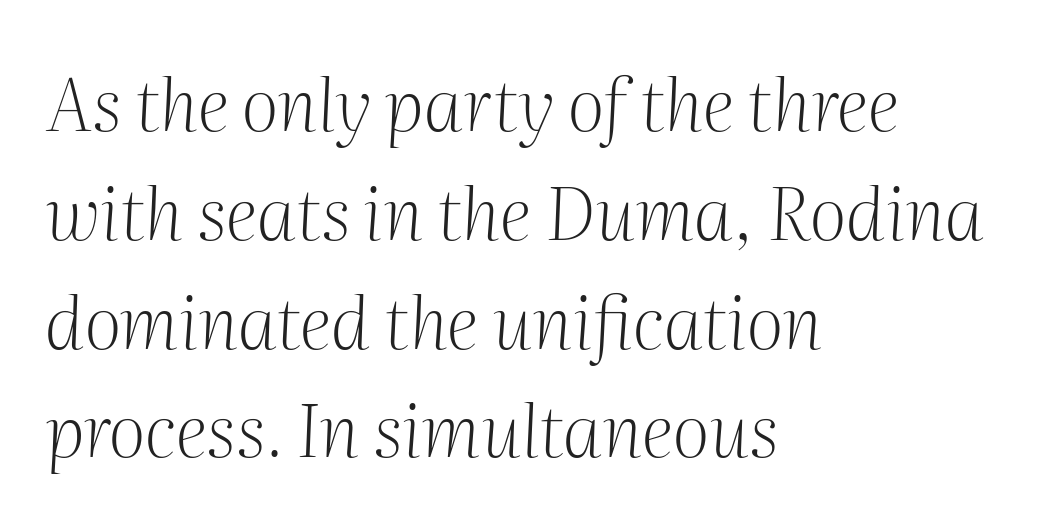
Q: Is the text bold? A: No.
Q: Is the text italic (slanted)? A: Yes, it leans right by about 2 degrees.
Q: Is the typeface a serif or a sans-serif typeface? A: Serif.
Q: Is the text underlined? A: No.
Q: How is the paragraph aligned? A: Left-aligned.
Q: Is the spacing between letters normal or unusually wide? A: Normal.
Q: Is the spacing between lines tight, normal or loose? A: Normal.
Q: Width (condensed, normal, or wide)? A: Normal.
Q: Stroke contrast? A: Medium.
Q: x-height? A: Medium.
Q: Monospaced? A: No.
